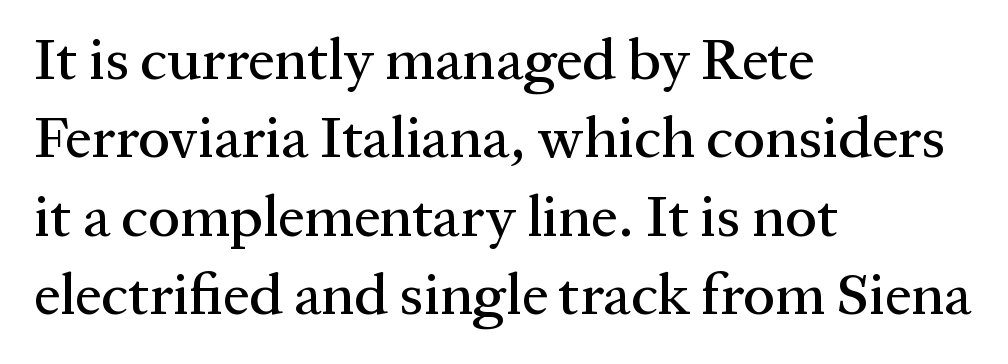
{"serif": "yes", "italic": "no", "width": "normal", "stroke_contrast": "medium", "x_height": "medium", "monospaced": "no", "underline": "no", "align": "left", "line_spacing": "normal", "line_spacing_ratio": 1.33, "letter_spacing": "normal", "letter_spacing_em": 0.0, "glyph_px": 59}
